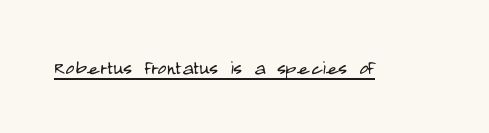
Underlined type. When letters stand straight like this, we call the style roman or upright. The line texture is even and compact thanks to regular tracking. The strokes carry an ordinary text weight at most.
